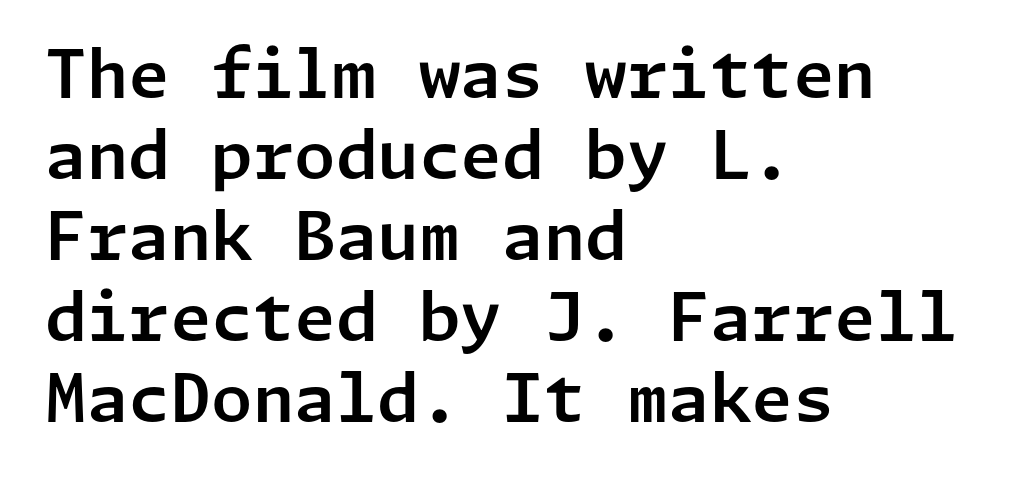
The image shows 67 px sans-serif type, upright; set left-aligned, line spacing 1.21x, normal letter spacing, not underlined; low stroke contrast and a medium x-height.
